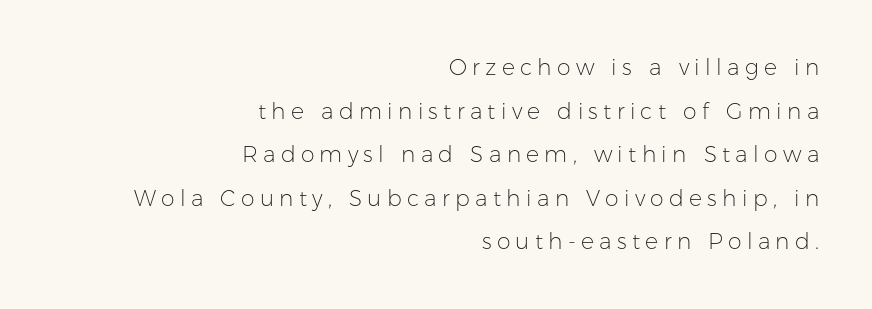
{"italic": "no", "bold": "no", "underline": "no", "align": "right", "line_spacing": "loose", "line_spacing_ratio": 1.98, "letter_spacing": "wide", "letter_spacing_em": 0.24, "glyph_px": 22}
